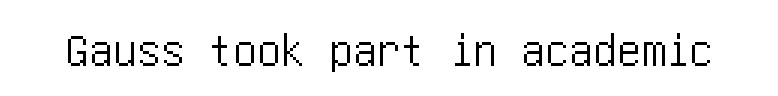
In terms of posture, this sample is upright. Compared with typical body copy, the letter spacing here is the same. Glance below the letters and you will spot only blank space. To sum up the face: it is a sans, with no serifs.
